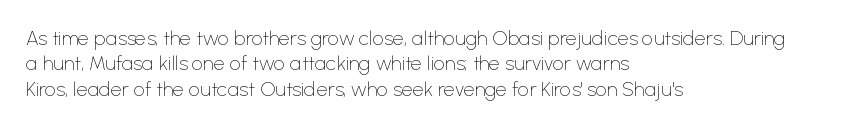
The image shows 20 px text type, upright; set left-aligned, normal line spacing (1.27x), normal letter spacing, not underlined.
